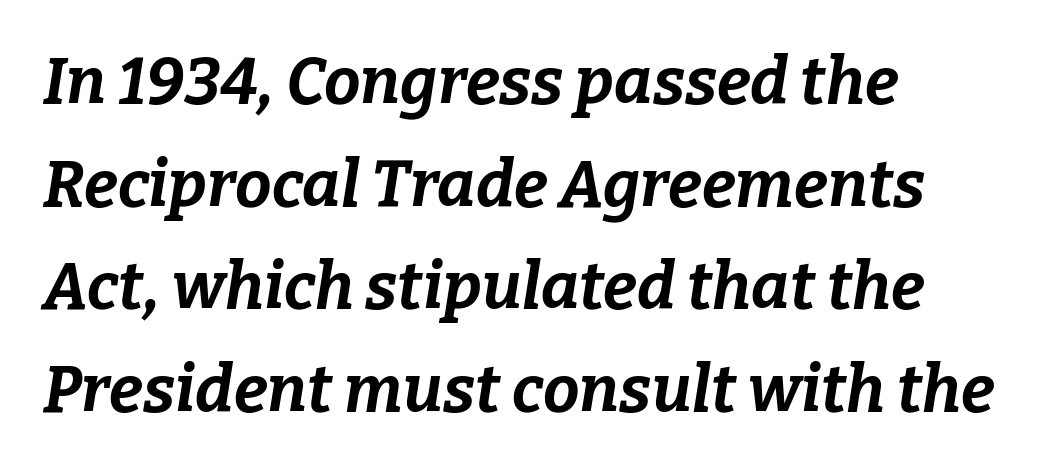
The image shows 65 px bold type, italic (leaning right); set left-aligned, normal line spacing (1.58x), normal letter spacing, not underlined; low stroke contrast and a medium x-height.
